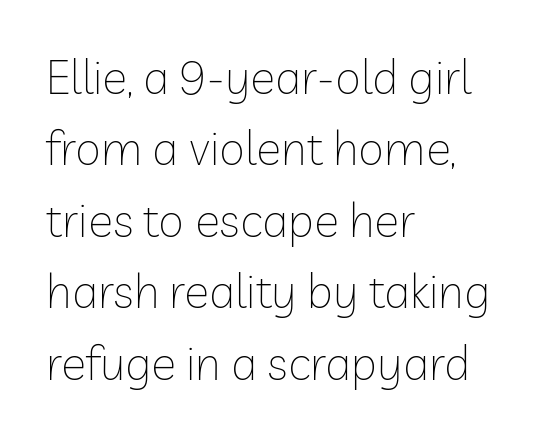
{"serif": "no", "italic": "no", "bold": "no", "weight": "thin", "width": "normal", "stroke_contrast": "low", "x_height": "medium", "monospaced": "no", "underline": "no", "align": "left", "line_spacing": "normal", "line_spacing_ratio": 1.52, "letter_spacing": "normal", "letter_spacing_em": 0.0, "glyph_px": 47}
